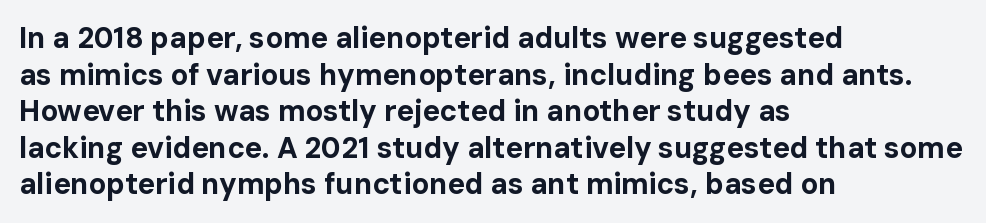
{"serif": "no", "italic": "no", "bold": "yes", "weight": "bold", "width": "normal", "stroke_contrast": "low", "x_height": "medium", "monospaced": "no", "underline": "no", "align": "left", "line_spacing": "normal", "line_spacing_ratio": 1.26, "letter_spacing": "normal", "letter_spacing_em": 0.0, "glyph_px": 29}
